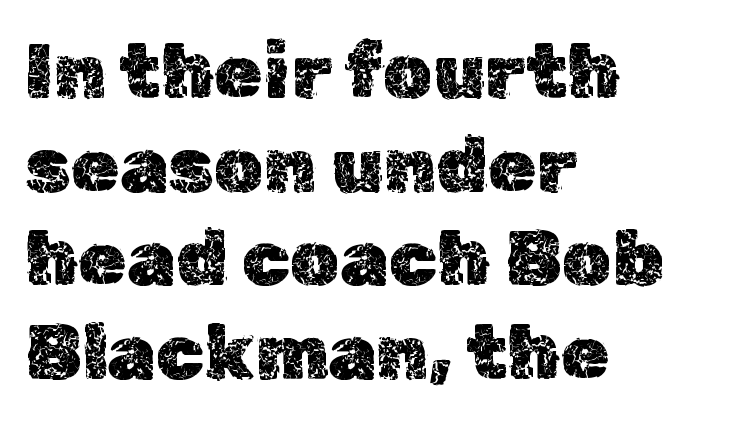
The image shows 78 px text type, upright; set left-aligned, line spacing 1.2x, normal letter spacing, not underlined; a medium x-height.
